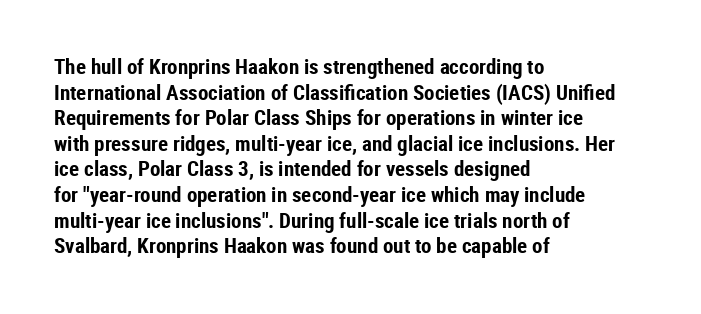
Q: Is the text bold? A: Yes.
Q: Is the text italic (slanted)? A: No, it is upright.
Q: Is the text underlined? A: No.
Q: How is the paragraph aligned? A: Left-aligned.
Q: Is the spacing between letters normal or unusually wide? A: Normal.
